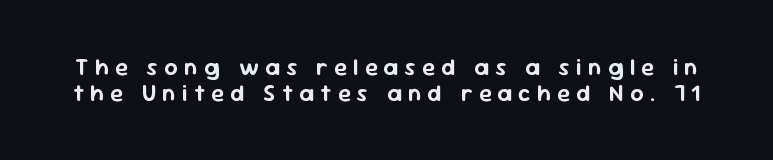
The image shows 23 px text type, upright; set tight line spacing (1.12x), unusually wide letter spacing (+0.28 em), not underlined.
